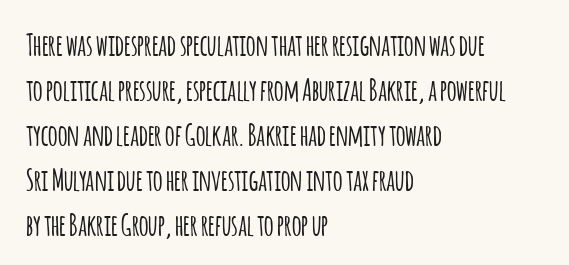
The face used here is rendered with its standard letterfit. The lines in this sample share a left origin and differ only in where they stop. The glyphs are unaccompanied by any horizontal stroke below them. Letterform terminals end flat and unadorned throughout the passage.
